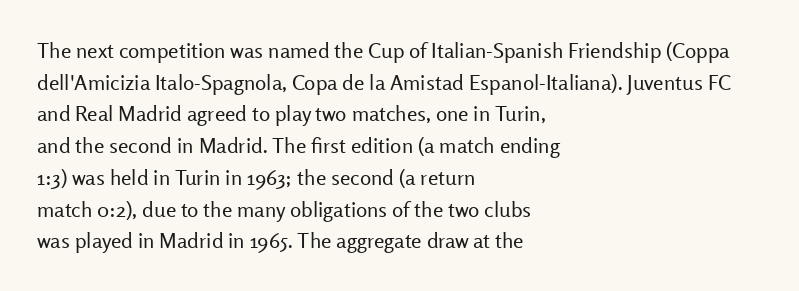
{"italic": "no", "bold": "no", "underline": "no", "align": "left", "line_spacing": "normal", "line_spacing_ratio": 1.51, "letter_spacing": "normal", "letter_spacing_em": 0.0, "glyph_px": 21}
